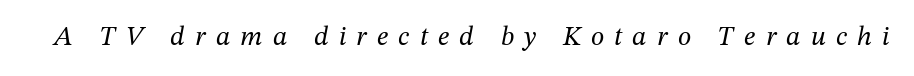
Q: Is the text bold? A: No.
Q: Is the text italic (slanted)? A: Yes, it leans right by about 12 degrees.
Q: Is the text underlined? A: No.
Q: Is the spacing between letters normal or unusually wide? A: Unusually wide.
